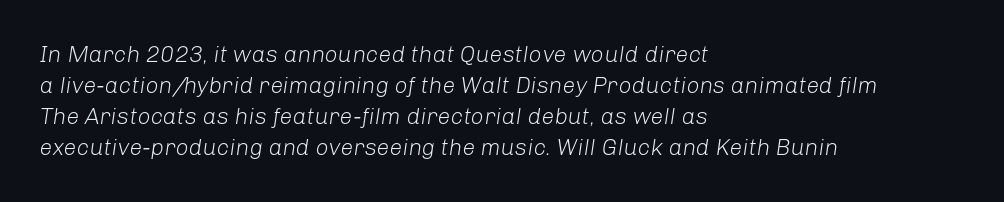
Q: Is the text bold? A: No.
Q: Is the text italic (slanted)? A: Yes, it leans right by about 8 degrees.
Q: Is the text underlined? A: No.
Q: How is the paragraph aligned? A: Left-aligned.
Q: Is the spacing between letters normal or unusually wide? A: Normal.
Q: Is the spacing between lines tight, normal or loose? A: Normal.
